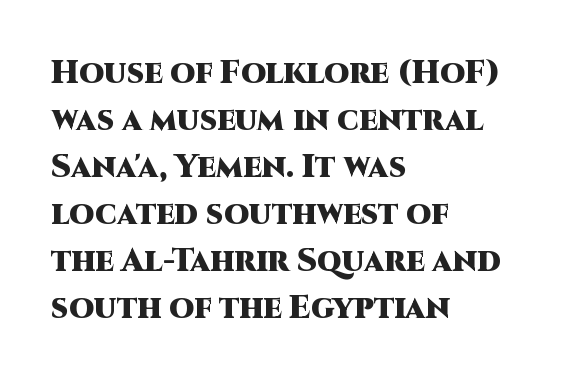
Q: Is the text bold? A: Yes.
Q: Is the text italic (slanted)? A: No, it is upright.
Q: Is the typeface a serif or a sans-serif typeface? A: Sans-serif.
Q: Is the text underlined? A: No.
Q: How is the paragraph aligned? A: Left-aligned.
Q: Is the spacing between letters normal or unusually wide? A: Normal.
Q: Is the spacing between lines tight, normal or loose? A: Normal.
Q: Width (condensed, normal, or wide)? A: Normal.
Q: Stroke contrast? A: High.
Q: x-height? A: Large.
Q: Monospaced? A: No.
